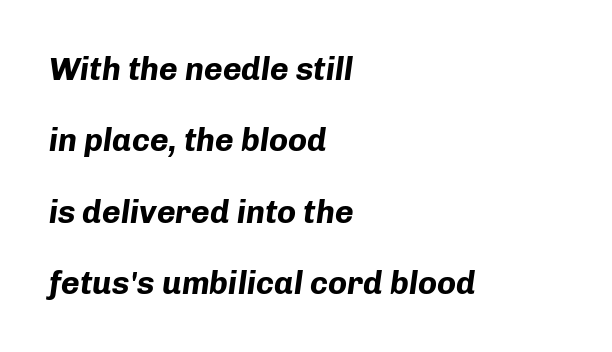
The image shows 32 px bold type, italic (leaning right); set left-aligned, loose line spacing (2.23x), normal letter spacing, not underlined; low stroke contrast and a medium x-height.
